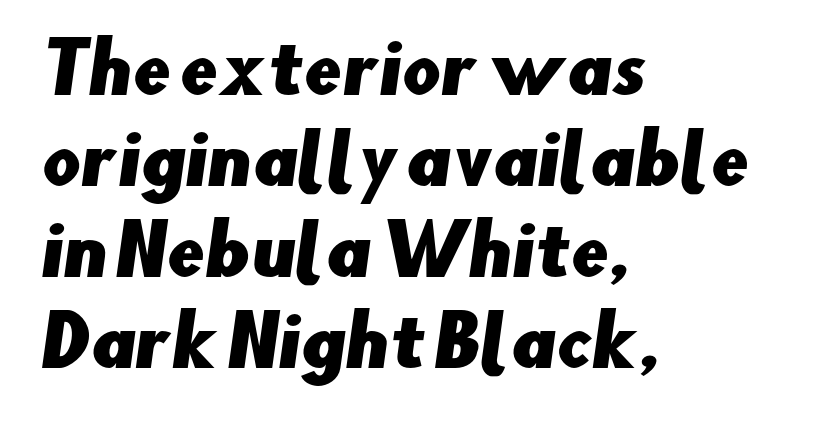
The image shows 68 px sans-serif type; set left-aligned, normal line spacing (1.34x), normal letter spacing, not underlined; low stroke contrast and a small x-height.
